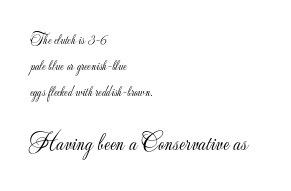
The image shows 24 px text type; set left-aligned, line spacing 1.84x, normal letter spacing, not underlined; the second (bottom) block is 1.71x larger.
